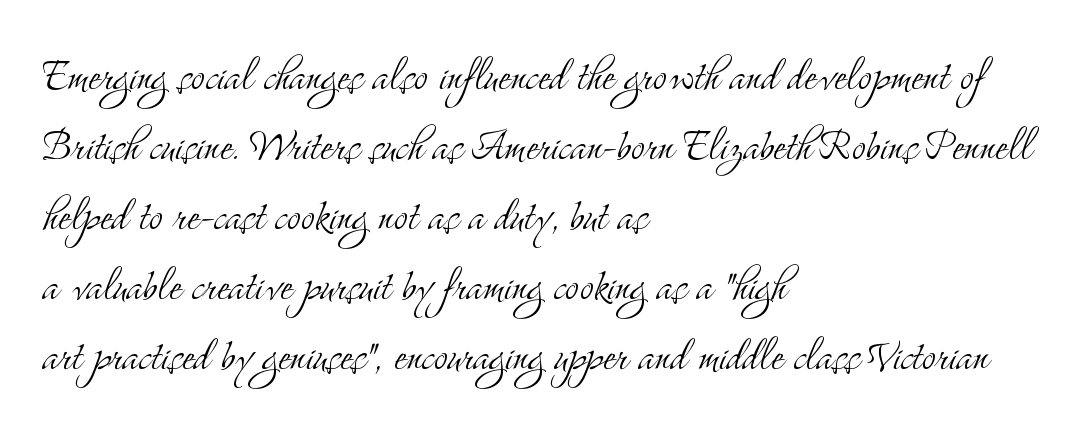
A normal amount of white space separates one row of letters from the next. Weight: regular or lighter. Type style note: has serifs. This rendering uses left alignment, leaving the right contour irregular. Character widths vary here, with narrow letters taking less room than wide ones.
